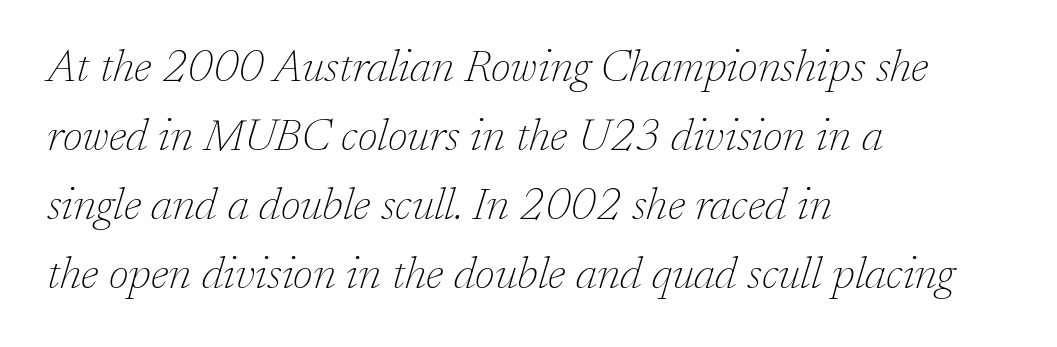
{"serif": "yes", "italic": "yes", "lean": "right", "slant_degrees": 17, "bold": "no", "weight": "thin", "width": "normal", "stroke_contrast": "low", "x_height": "medium", "monospaced": "no", "underline": "no", "align": "left", "line_spacing": "normal", "line_spacing_ratio": 1.53, "letter_spacing": "normal", "letter_spacing_em": 0.0, "glyph_px": 45}
